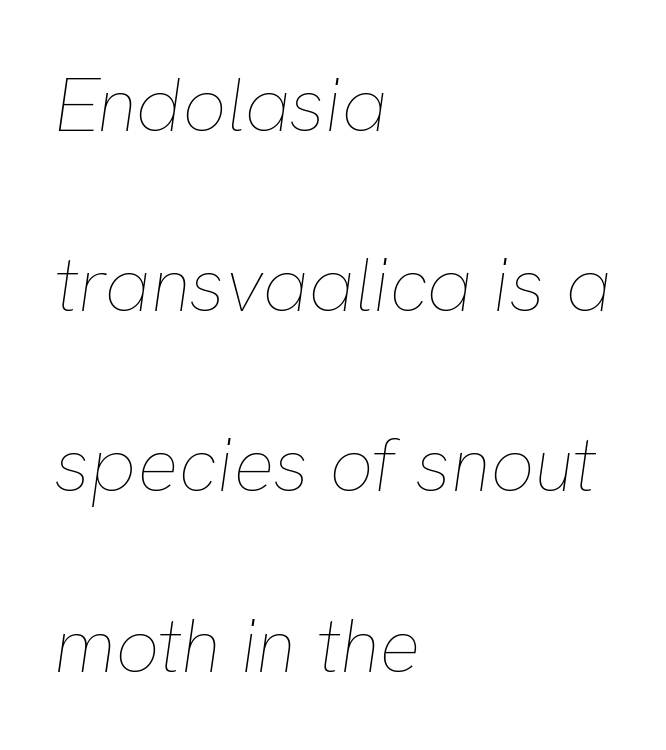
Q: Is the text bold? A: No.
Q: Is the text italic (slanted)? A: Yes, it leans right by about 8 degrees.
Q: Is the text underlined? A: No.
Q: How is the paragraph aligned? A: Left-aligned.
Q: Is the spacing between letters normal or unusually wide? A: Normal.
Q: Is the spacing between lines tight, normal or loose? A: Loose.
Q: Width (condensed, normal, or wide)? A: Normal.
Q: Stroke contrast? A: Low.
Q: x-height? A: Medium.
Q: Monospaced? A: No.
